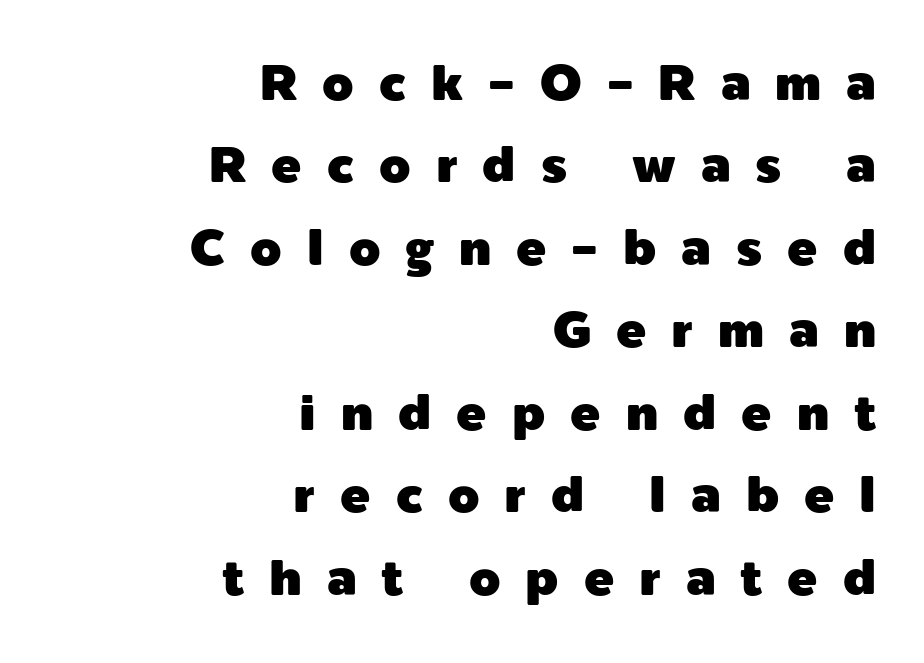
Q: Is the text italic (slanted)? A: No, it is upright.
Q: Is the typeface a serif or a sans-serif typeface? A: Sans-serif.
Q: Is the text underlined? A: No.
Q: How is the paragraph aligned? A: Right-aligned.
Q: Is the spacing between letters normal or unusually wide? A: Unusually wide.
Q: Is the spacing between lines tight, normal or loose? A: Normal.
Q: Width (condensed, normal, or wide)? A: Normal.
Q: x-height? A: Medium.
Q: Monospaced? A: No.
